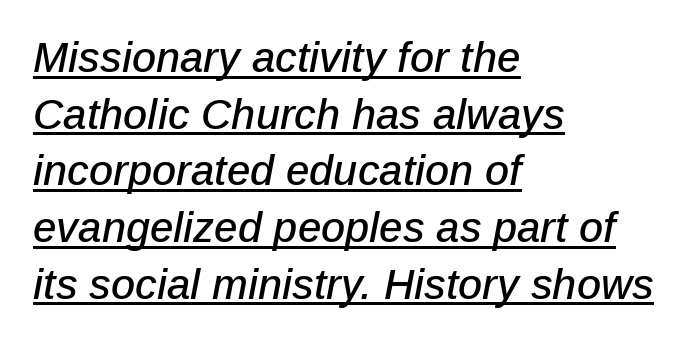
{"italic": "yes", "lean": "right", "slant_degrees": 12, "width": "normal", "stroke_contrast": "low", "x_height": "medium", "monospaced": "no", "underline": "yes", "align": "left", "line_spacing": "normal", "line_spacing_ratio": 1.35, "letter_spacing": "normal", "letter_spacing_em": 0.0, "glyph_px": 42}
